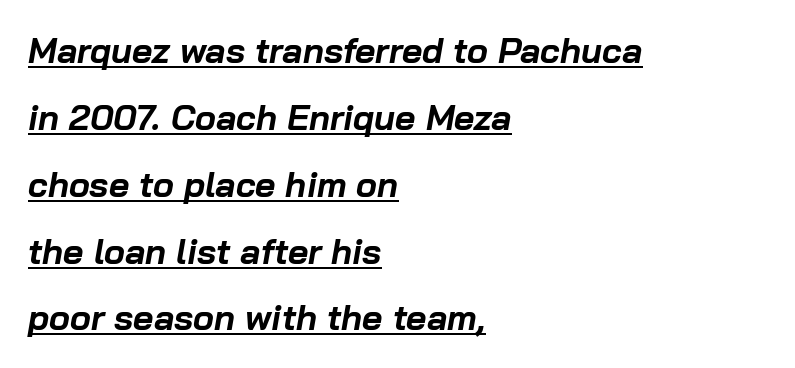
The image shows 35 px bold type, italic (leaning right); set left-aligned, loose line spacing (1.91x), normal letter spacing, underlined; low stroke contrast and a medium x-height.
